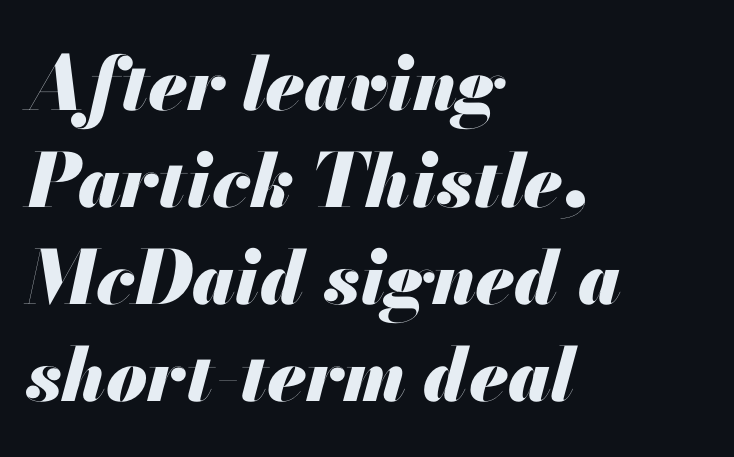
{"italic": "yes", "lean": "right", "slant_degrees": 13, "bold": "yes", "weight": "heavy", "width": "normal", "stroke_contrast": "medium", "x_height": "small", "monospaced": "no", "underline": "no", "align": "left", "line_spacing": "normal", "line_spacing_ratio": 1.31, "letter_spacing": "normal", "letter_spacing_em": 0.0, "glyph_px": 74}
